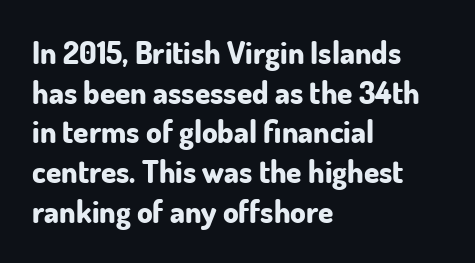
Compared with typical paragraphs, the rows here are spaced about the same. Glance below the letters and you will spot only blank space. Is the block centered? No — it sits flush against the left margin. No extra tracking has been applied to these lines. On the weight axis this lands at bold, roughly 700.
